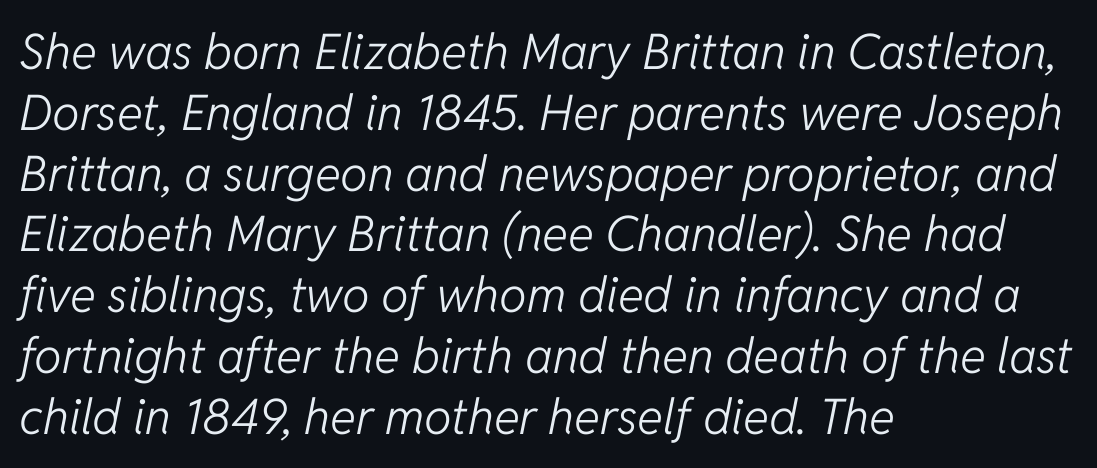
What stands out about the letter spacing? Nothing — it is the standard amount. Short and long lines alike share a common starting point at left. The strokes carry an ordinary text weight at most. Is this a fixed-width face? No — the glyphs have proportional, varying widths.
